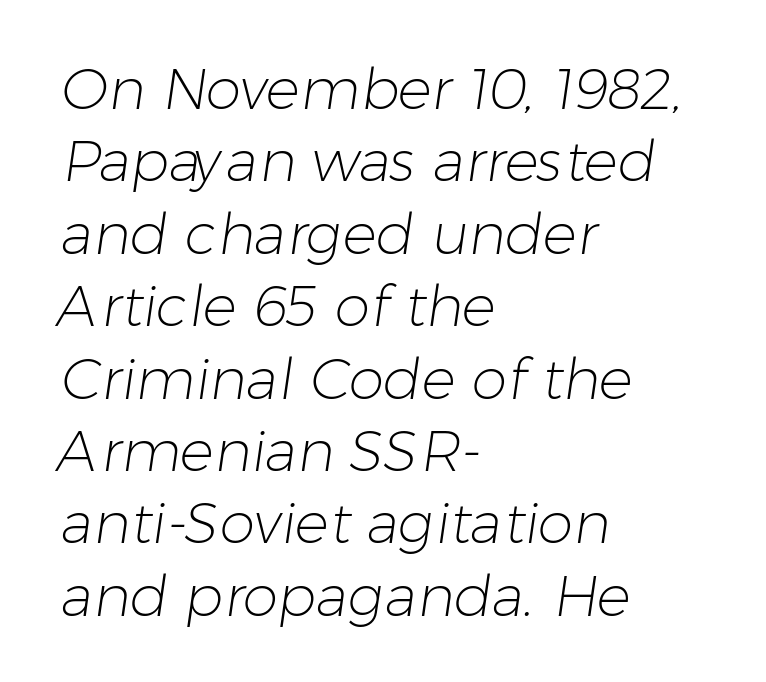
{"serif": "no", "bold": "no", "weight": "light", "width": "normal", "stroke_contrast": "low", "x_height": "medium", "monospaced": "no", "underline": "no", "align": "left", "line_spacing": "normal", "line_spacing_ratio": 1.27, "letter_spacing": "normal", "letter_spacing_em": 0.0, "glyph_px": 57}
